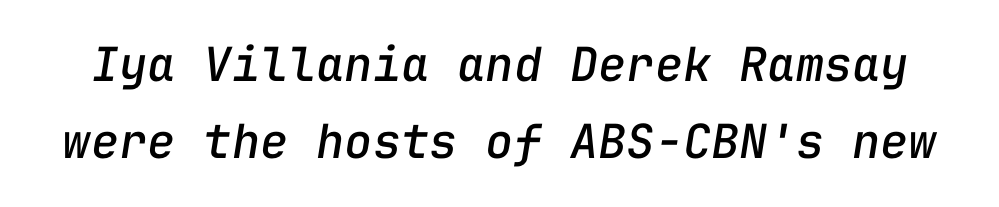
Is there much room between lines? A standard amount, neither cramped nor airy. Note the uniform advance width — an 'i' takes as much space as an 'm'. Look at the tracking — it's just the regular setting, nothing added. The strip under each line holds only bare page.
